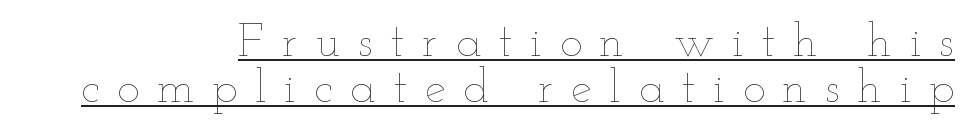
Q: Is the text bold? A: No.
Q: Is the text italic (slanted)? A: No, it is upright.
Q: Is the text underlined? A: Yes.
Q: How is the paragraph aligned? A: Right-aligned.
Q: Is the spacing between letters normal or unusually wide? A: Unusually wide.
Q: Is the spacing between lines tight, normal or loose? A: Tight.
Q: Width (condensed, normal, or wide)? A: Wide.
Q: Stroke contrast? A: Low.
Q: x-height? A: Small.
Q: Monospaced? A: No.
